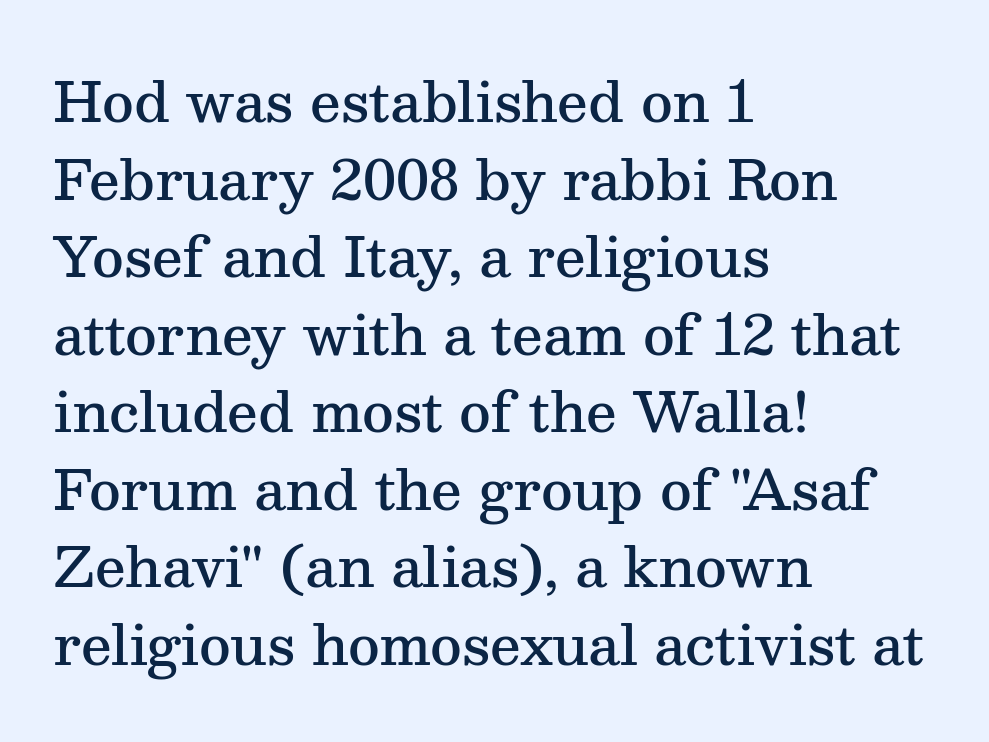
Q: Is the text bold? A: Semi-bold.
Q: Is the text italic (slanted)? A: No, it is upright.
Q: Is the typeface a serif or a sans-serif typeface? A: Serif.
Q: Is the text underlined? A: No.
Q: How is the paragraph aligned? A: Left-aligned.
Q: Is the spacing between letters normal or unusually wide? A: Normal.
Q: Is the spacing between lines tight, normal or loose? A: Normal.
Q: Width (condensed, normal, or wide)? A: Normal.
Q: Stroke contrast? A: Medium.
Q: x-height? A: Medium.
Q: Monospaced? A: No.
